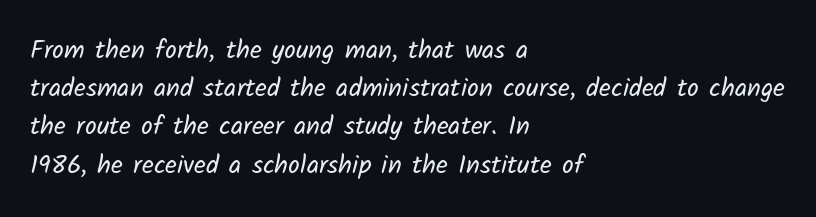
Q: Is the text bold? A: No.
Q: Is the text underlined? A: No.
Q: How is the paragraph aligned? A: Left-aligned.
Q: Is the spacing between letters normal or unusually wide? A: Normal.
Q: Is the spacing between lines tight, normal or loose? A: Normal.
